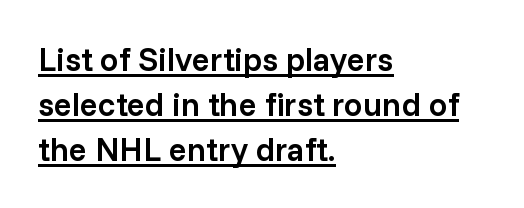
Is there any slant? The stems are plumb. Here the designer chose a conventional face with non-uniform glyph widths. This rendering leaves character spacing at its baseline value. The glyphs in this specimen are sans serif.
